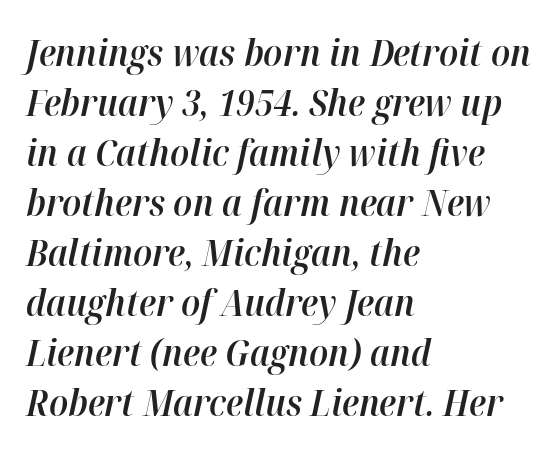
Leading: standard. The letterforms sit shoulder to shoulder at normal distance. The face used here is proportionally spaced, like ordinary book or web type. Stems and bowls a touch heavier than normal — semibold.
